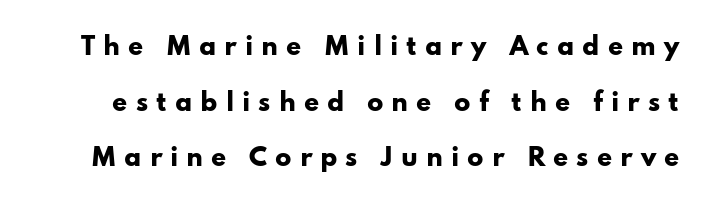
{"italic": "no", "bold": "yes", "underline": "no", "line_spacing": "loose", "line_spacing_ratio": 2.32, "letter_spacing": "wide", "letter_spacing_em": 0.33, "glyph_px": 24}
